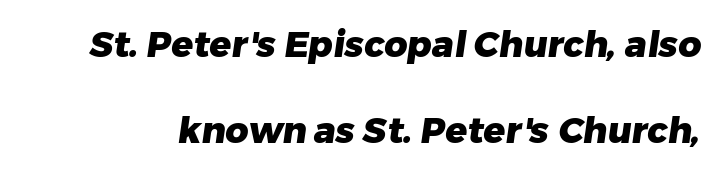
The image shows 36 px heavy sans-serif type; set loose line spacing (2.39x), normal letter spacing, not underlined; low stroke contrast and a medium x-height.
